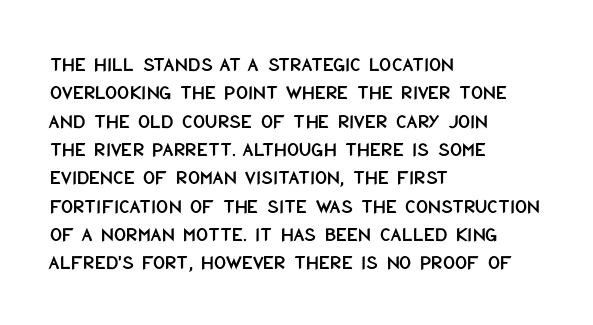
{"italic": "no", "underline": "no", "align": "left", "line_spacing": "normal", "line_spacing_ratio": 1.35, "letter_spacing": "normal", "letter_spacing_em": 0.0, "glyph_px": 21}
